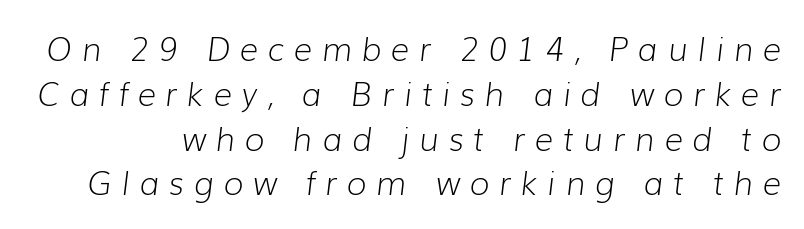
{"italic": "yes", "lean": "right", "slant_degrees": 7, "bold": "no", "weight": "light", "width": "normal", "stroke_contrast": "low", "x_height": "medium", "monospaced": "no", "underline": "no", "line_spacing": "normal", "line_spacing_ratio": 1.4, "letter_spacing": "wide", "letter_spacing_em": 0.31, "glyph_px": 32}
